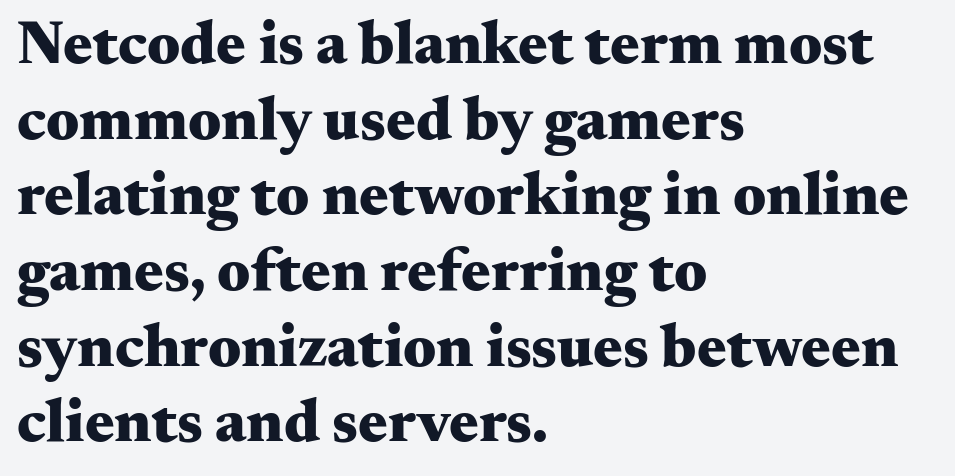
{"serif": "yes", "italic": "no", "bold": "yes", "weight": "heavy", "width": "wide", "stroke_contrast": "medium", "x_height": "small", "monospaced": "no", "underline": "no", "align": "left", "line_spacing_ratio": 1.22, "letter_spacing": "normal", "letter_spacing_em": 0.0, "glyph_px": 62}
